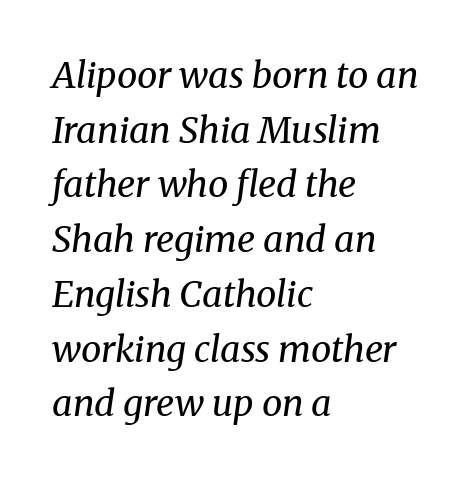
The image shows 36 px regular-weight serif type, italic (leaning right); set left-aligned, normal line spacing (1.52x), normal letter spacing, not underlined; medium stroke contrast and a medium x-height.
